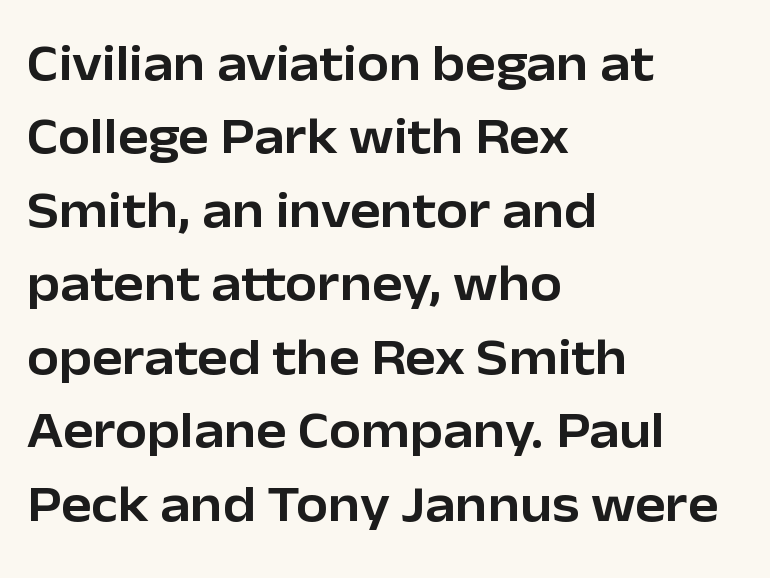
The image shows 51 px sans-serif type, upright; set left-aligned, normal line spacing (1.44x), normal letter spacing, not underlined; low stroke contrast and a medium x-height.
